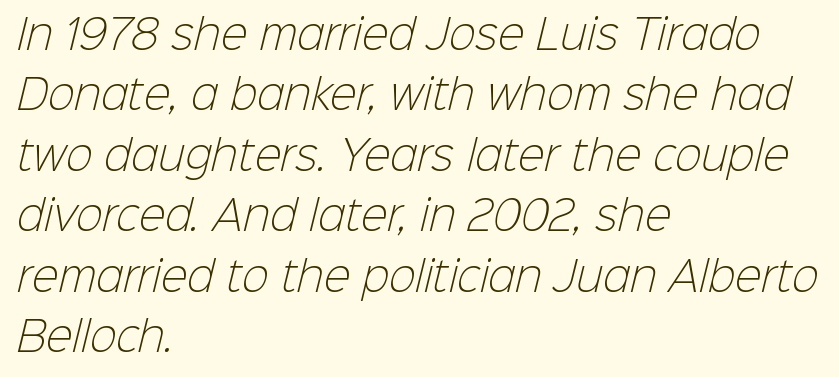
{"serif": "no", "bold": "no", "weight": "light", "width": "normal", "stroke_contrast": "low", "x_height": "medium", "monospaced": "no", "underline": "no", "align": "left", "line_spacing": "normal", "line_spacing_ratio": 1.51, "letter_spacing": "normal", "letter_spacing_em": 0.0, "glyph_px": 40}
